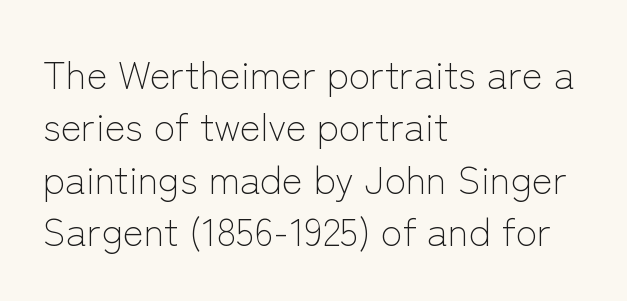
{"serif": "no", "italic": "no", "bold": "no", "weight": "light", "width": "normal", "stroke_contrast": "low", "x_height": "medium", "monospaced": "no", "underline": "no", "align": "left", "line_spacing": "normal", "line_spacing_ratio": 1.34, "letter_spacing": "normal", "letter_spacing_em": 0.0, "glyph_px": 39}
